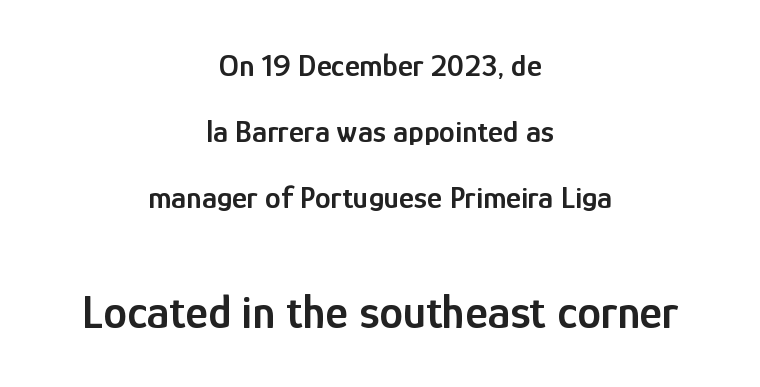
{"serif": "no", "italic": "no", "bold": "semi", "weight": "semibold", "width": "condensed", "stroke_contrast": "low", "x_height": "medium", "monospaced": "no", "underline": "no", "align": "center", "line_spacing": "loose", "line_spacing_ratio": 2.07, "letter_spacing": "normal", "letter_spacing_em": 0.0, "larger_block": "second", "size_ratio": 1.5, "glyph_px": 48}
